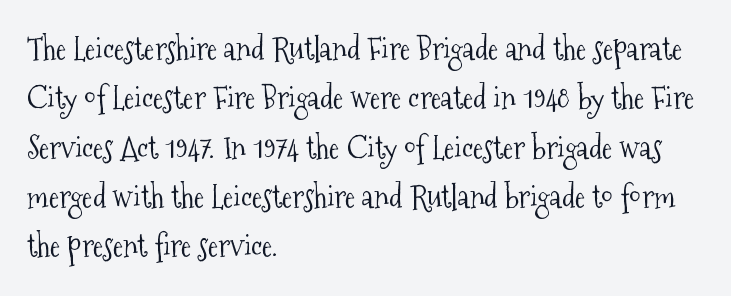
Q: Is the text bold? A: No.
Q: Is the text italic (slanted)? A: No, it is upright.
Q: Is the typeface a serif or a sans-serif typeface? A: Serif.
Q: Is the text underlined? A: No.
Q: How is the paragraph aligned? A: Left-aligned.
Q: Is the spacing between letters normal or unusually wide? A: Normal.
Q: Is the spacing between lines tight, normal or loose? A: Normal.
Q: Width (condensed, normal, or wide)? A: Condensed.
Q: Stroke contrast? A: Medium.
Q: x-height? A: Medium.
Q: Monospaced? A: No.
